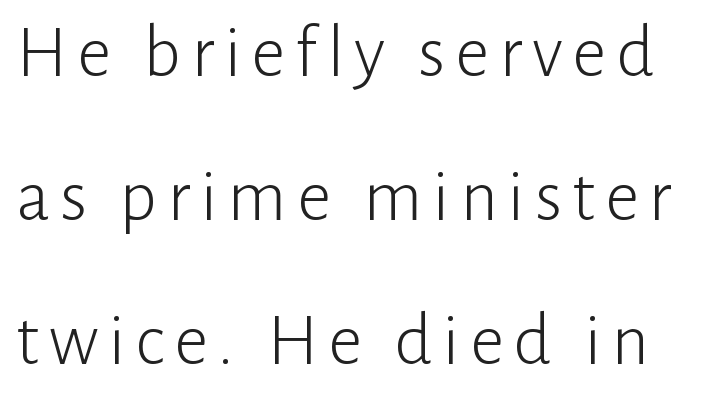
The image shows 75 px light sans-serif type, upright; set loose line spacing (1.92x), not underlined; low stroke contrast and a medium x-height.
